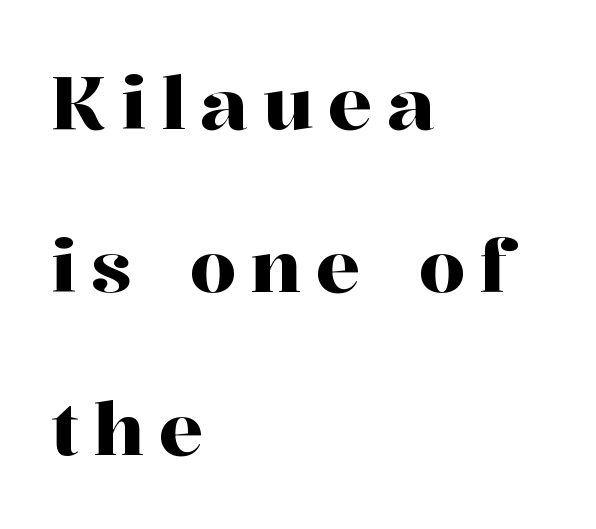
{"serif": "yes", "italic": "no", "width": "normal", "stroke_contrast": "high", "x_height": "medium", "monospaced": "no", "underline": "no", "align": "left", "line_spacing": "loose", "line_spacing_ratio": 2.2, "letter_spacing": "wide", "letter_spacing_em": 0.2, "glyph_px": 74}
